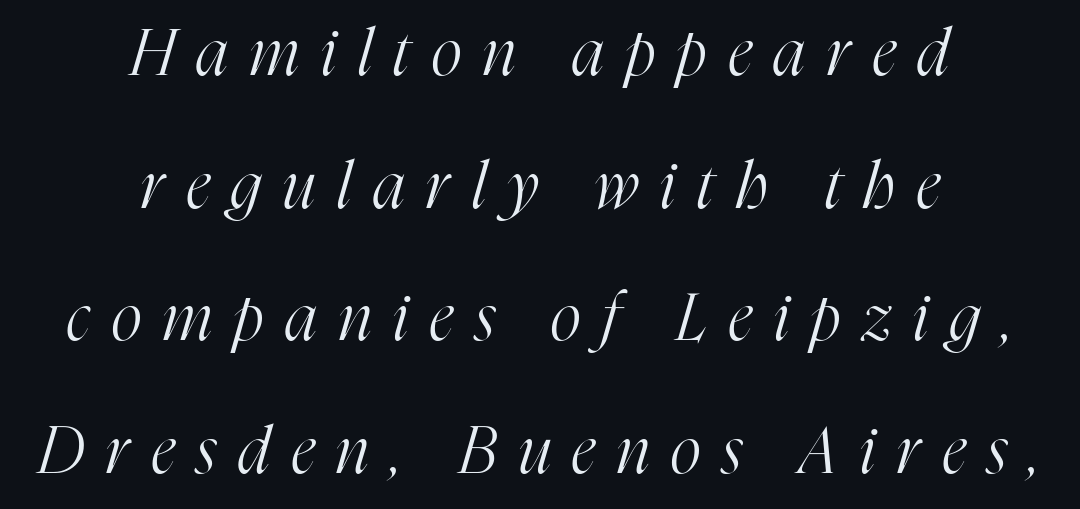
{"serif": "yes", "italic": "yes", "lean": "right", "slant_degrees": 16, "bold": "no", "weight": "light", "width": "condensed", "stroke_contrast": "high", "x_height": "medium", "monospaced": "no", "underline": "no", "align": "center", "line_spacing": "loose", "line_spacing_ratio": 2.04, "letter_spacing": "wide", "letter_spacing_em": 0.34, "glyph_px": 65}
